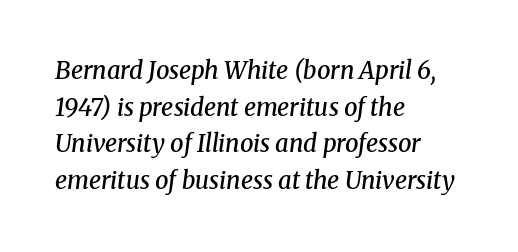
Check under the words: just untouched page. Its strokes are somewhat broadened, the hallmark of semibold type. Slanted lettering throughout. The vertical gap from one line to the next is medium. The horizontal fit of the characters is conventional and even.
